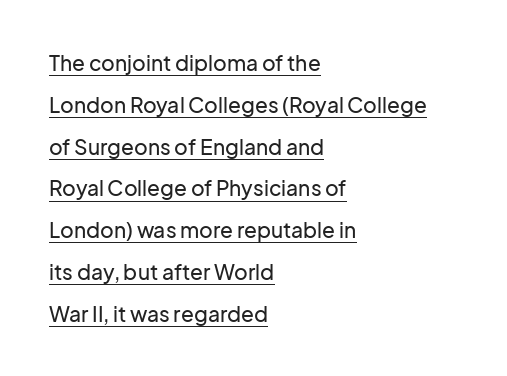
Q: Is the text italic (slanted)? A: No, it is upright.
Q: Is the text underlined? A: Yes.
Q: How is the paragraph aligned? A: Left-aligned.
Q: Is the spacing between letters normal or unusually wide? A: Normal.
Q: Is the spacing between lines tight, normal or loose? A: Loose.
